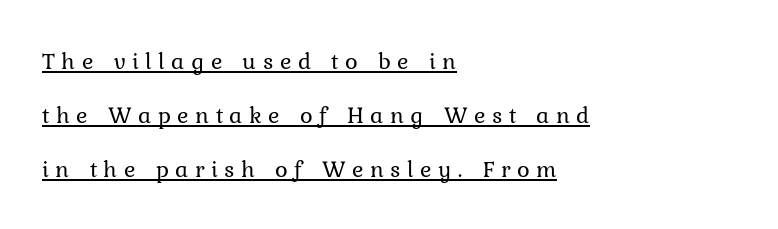
The image shows 24 px text type, upright; set left-aligned, loose line spacing (2.24x), unusually wide letter spacing (+0.27 em), underlined.
